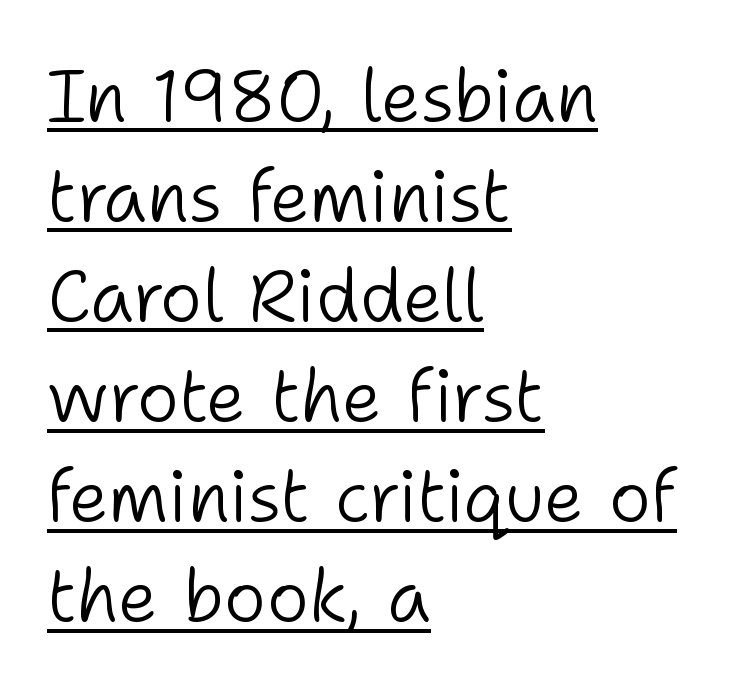
The passage shown is typed in a proportional face where columns would drift. This rendering features underlined lettering. Inter-character spacing is left at the font's built-in metrics. The rag falls on the right side of this text block.
